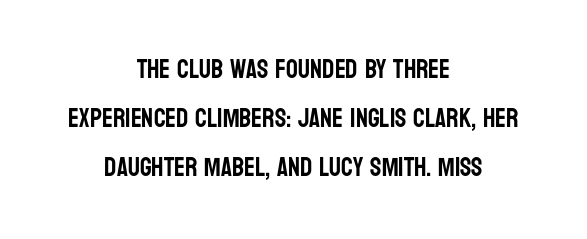
Q: Is the text italic (slanted)? A: No, it is upright.
Q: Is the text underlined? A: No.
Q: How is the paragraph aligned? A: Centered.
Q: Is the spacing between letters normal or unusually wide? A: Normal.
